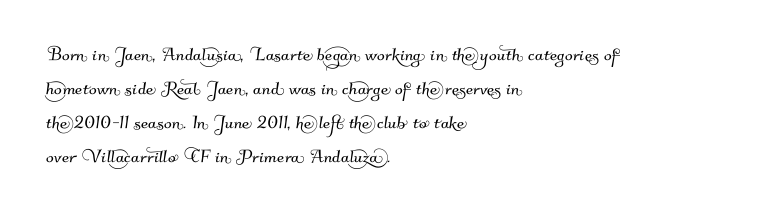
Q: Is the text underlined? A: No.
Q: How is the paragraph aligned? A: Left-aligned.
Q: Is the spacing between letters normal or unusually wide? A: Normal.
Q: Is the spacing between lines tight, normal or loose? A: Normal.
